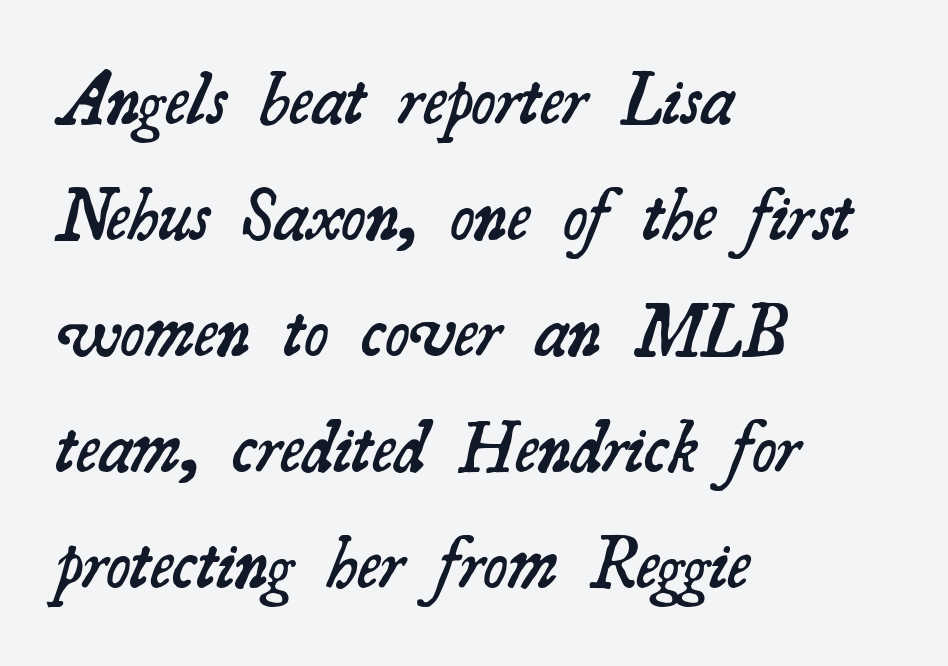
{"serif": "yes", "bold": "semi", "weight": "semibold", "width": "normal", "stroke_contrast": "medium", "x_height": "small", "monospaced": "no", "underline": "no", "align": "left", "line_spacing": "normal", "line_spacing_ratio": 1.59, "letter_spacing": "normal", "letter_spacing_em": 0.0, "glyph_px": 73}
